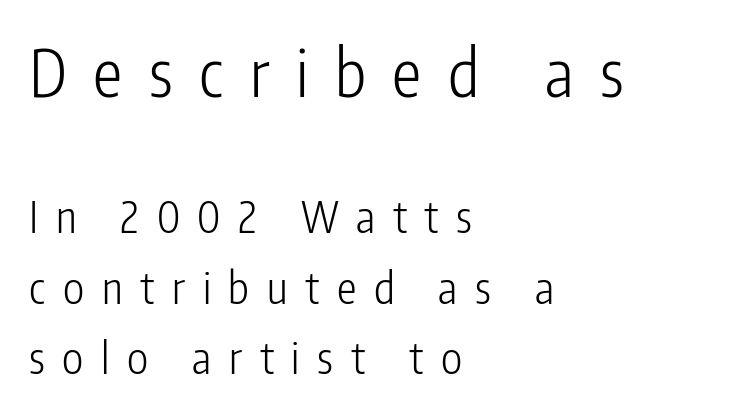
No feet cap the strokes, marking this as sans-serif type. The rag falls on the right side of this text block. This reads as an unemphasized weight, regular at the heaviest. Leading matches the norm, producing a regular column. Which chunk is bigger? The first one — the top block dwarfs the bottom.
